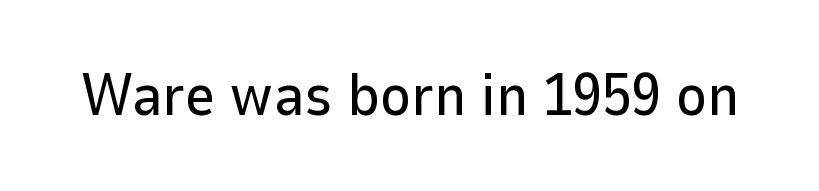
The image shows 59 px sans-serif type, upright; set normal letter spacing, not underlined; low stroke contrast and a medium x-height.
